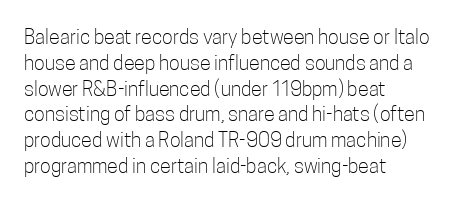
{"italic": "no", "bold": "no", "underline": "no", "align": "left", "line_spacing": "normal", "line_spacing_ratio": 1.29, "letter_spacing": "normal", "letter_spacing_em": 0.0, "glyph_px": 20}
